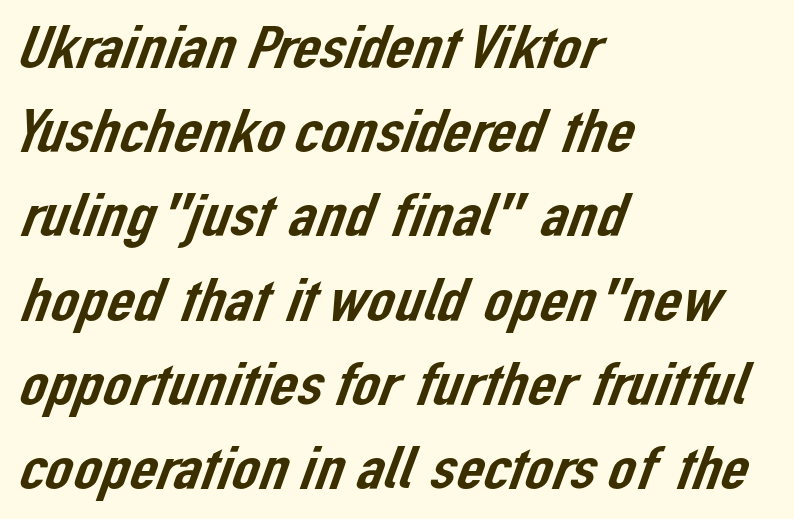
Horizontal alignment here is leftward, the default for most running prose. Do the characters align in a grid? No, the font is proportional. The face used here is rendered with its standard letterfit. Each new line begins a customary step beneath the previous one.
